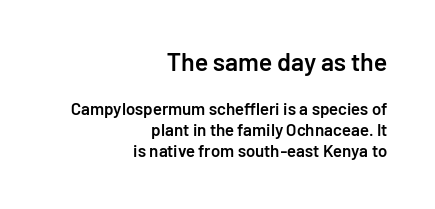
A clean baseline with only descenders dipping below it. This sample is right-justified, so line beginnings fall wherever the words allow. In terms of letterspacing, this is plain default setting. A typesetter would mark this as roman, not italic. These lines carry some extra weight — a demibold, not a full bold.
